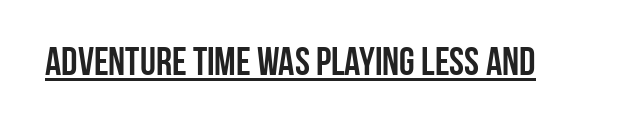
Q: Is the text bold? A: Yes.
Q: Is the text italic (slanted)? A: No, it is upright.
Q: Is the typeface a serif or a sans-serif typeface? A: Sans-serif.
Q: Is the text underlined? A: Yes.
Q: Is the spacing between letters normal or unusually wide? A: Normal.
Q: Width (condensed, normal, or wide)? A: Condensed.
Q: Stroke contrast? A: Low.
Q: x-height? A: Large.
Q: Monospaced? A: No.
